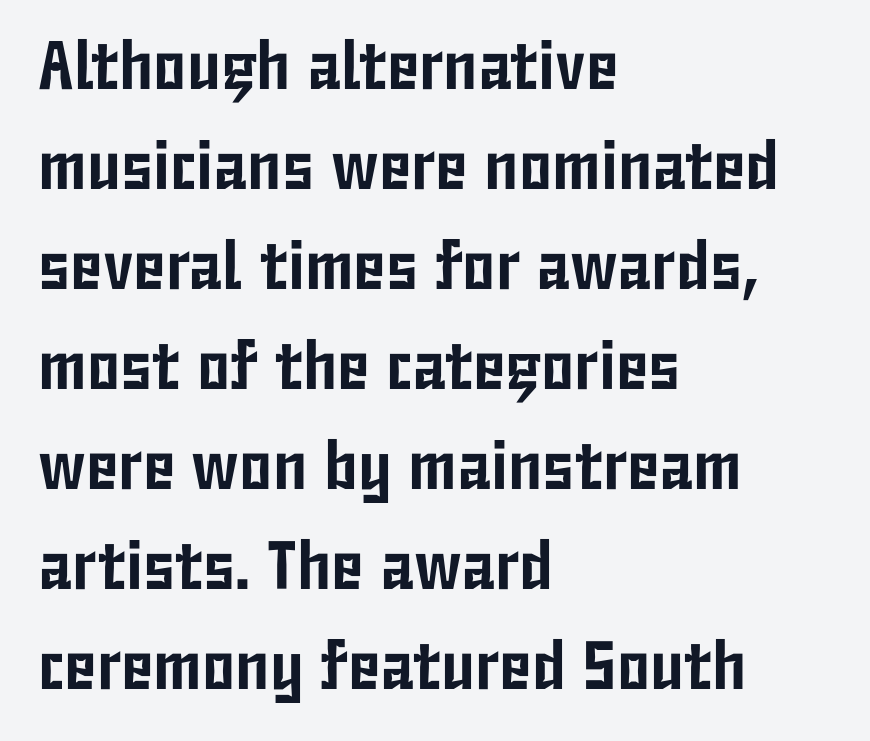
These lines are rendered in a variable-pitch font. Horizontally, the lines are justified to the leading edge only. Are there feet on the stems? There aren't — it's a sans. Unlike italic type, these characters show no tilt at all.
